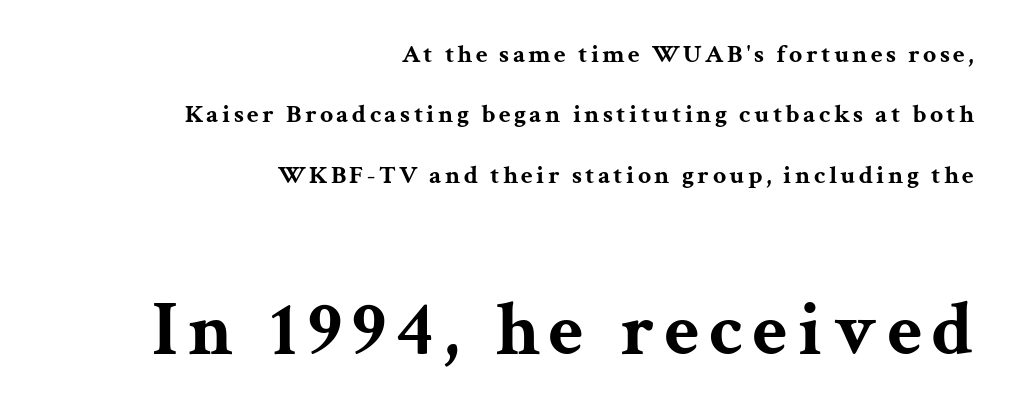
Q: Is the text bold? A: Yes.
Q: Is the text italic (slanted)? A: No, it is upright.
Q: Is the typeface a serif or a sans-serif typeface? A: Serif.
Q: Is the text underlined? A: No.
Q: How is the paragraph aligned? A: Right-aligned.
Q: Is the spacing between lines tight, normal or loose? A: Loose.
Q: Which block of text is set in a larger size, the first (top) or the second (bottom)? A: The second (bottom) one.
Q: Width (condensed, normal, or wide)? A: Wide.
Q: Stroke contrast? A: Medium.
Q: x-height? A: Medium.
Q: Monospaced? A: No.
